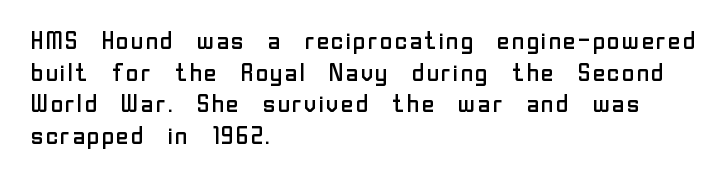
The image shows 25 px text type, upright; set left-aligned, normal line spacing (1.27x), normal letter spacing, not underlined.
